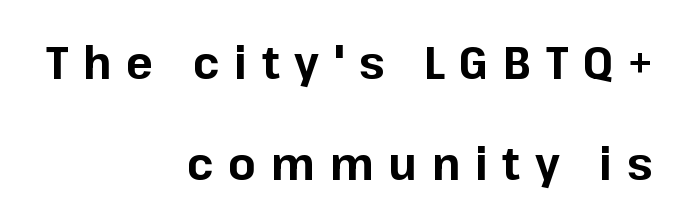
Q: Is the text bold? A: Yes.
Q: Is the text italic (slanted)? A: No, it is upright.
Q: Is the typeface a serif or a sans-serif typeface? A: Sans-serif.
Q: Is the text underlined? A: No.
Q: How is the paragraph aligned? A: Right-aligned.
Q: Is the spacing between letters normal or unusually wide? A: Unusually wide.
Q: Is the spacing between lines tight, normal or loose? A: Loose.
Q: Width (condensed, normal, or wide)? A: Normal.
Q: Stroke contrast? A: Low.
Q: x-height? A: Medium.
Q: Monospaced? A: No.
